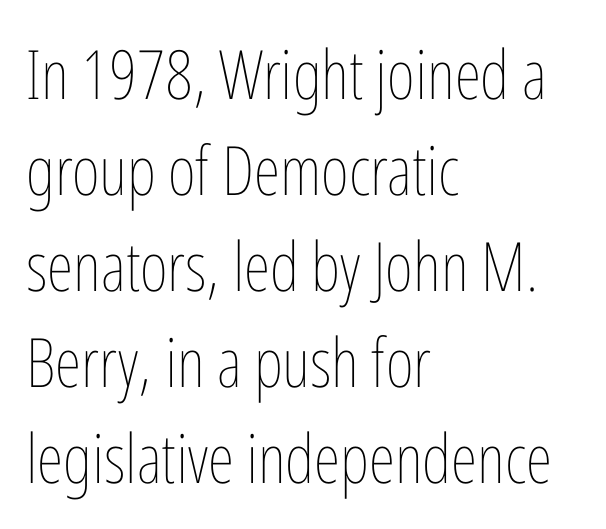
The strip under each line holds only bare page. Caption: face not bold, strokes unweighted. This rendering uses left alignment, leaving the right contour irregular. The line-height multiplier appears to be the usual default.
